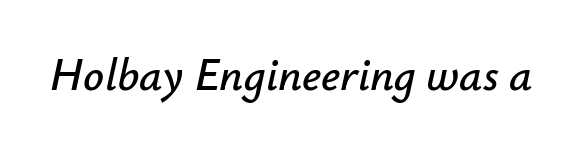
The image shows 46 px text type, italic (leaning right); set normal letter spacing, not underlined; low stroke contrast and a small x-height.
